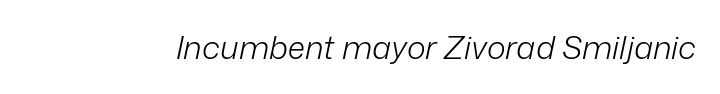
The image shows 32 px light type, italic (leaning right); set normal letter spacing, not underlined; low stroke contrast and a medium x-height.
